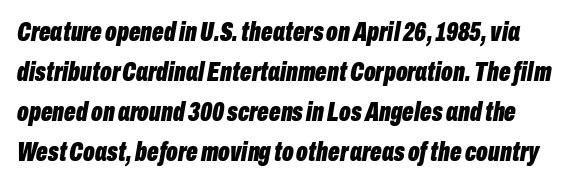
Words float on clear page, feet unadorned. Nothing unusual about the tracking: characters are spaced as the font intends. The typesetting leans heavy: a genuine bold. The lines sit at an ordinary, default distance from one another. Emphasis-style slanted type is in use.
